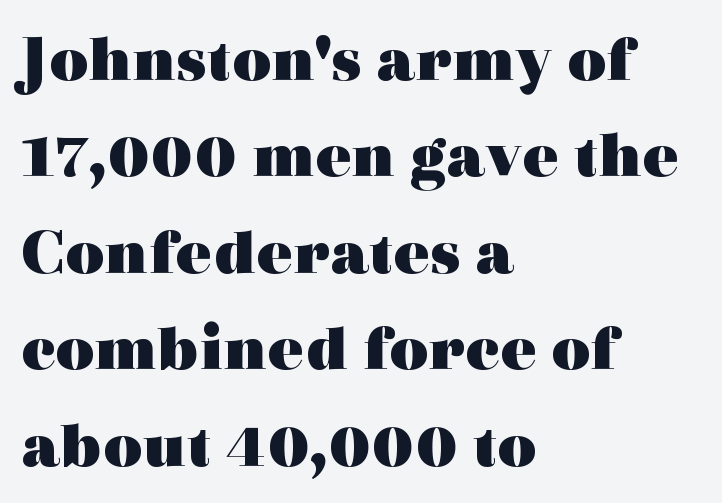
{"serif": "yes", "italic": "no", "bold": "yes", "weight": "heavy", "width": "wide", "x_height": "medium", "monospaced": "no", "underline": "no", "align": "left", "line_spacing": "normal", "line_spacing_ratio": 1.44, "letter_spacing": "normal", "letter_spacing_em": 0.0, "glyph_px": 67}
